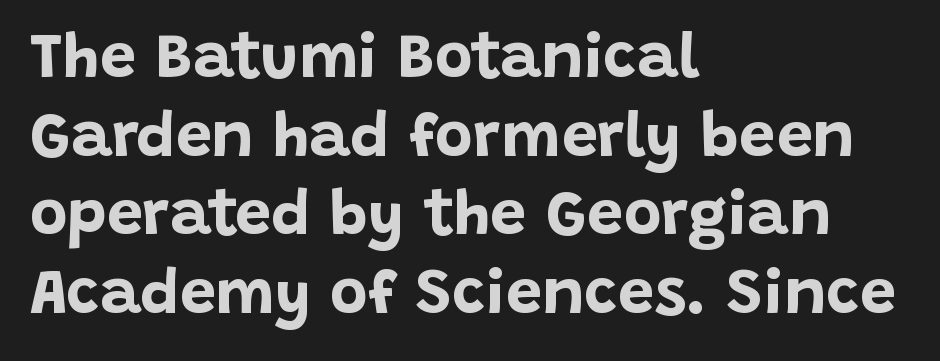
If you drew a ruler down the left edge, every line would touch it. Beneath every word, the page is bare. A full-strength bold gives these letters their thick strokes. Nothing unusual about the tracking: characters are spaced as the font intends.
